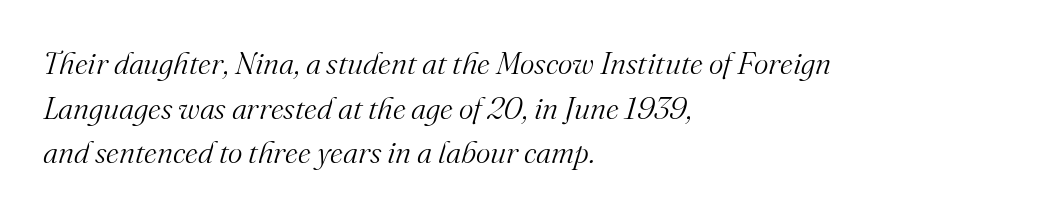
If you drew a line through each stem, it would be angled. Each letter keeps its own natural width here, so spacing adapts to shape. Baseline-to-baseline distance is the conventional proportion of letter height. Spacing between characters is what you'd get straight out of the box.
